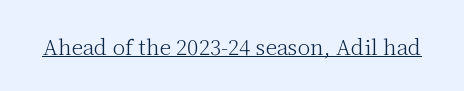
The image shows 21 px text type, upright; set normal letter spacing, underlined.
